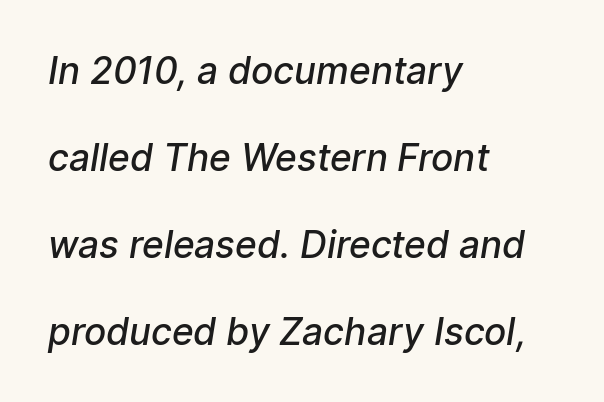
{"serif": "no", "bold": "semi", "weight": "semibold", "width": "normal", "stroke_contrast": "low", "x_height": "medium", "monospaced": "no", "underline": "no", "align": "left", "line_spacing": "loose", "line_spacing_ratio": 2.35, "letter_spacing": "normal", "letter_spacing_em": 0.0, "glyph_px": 37}
